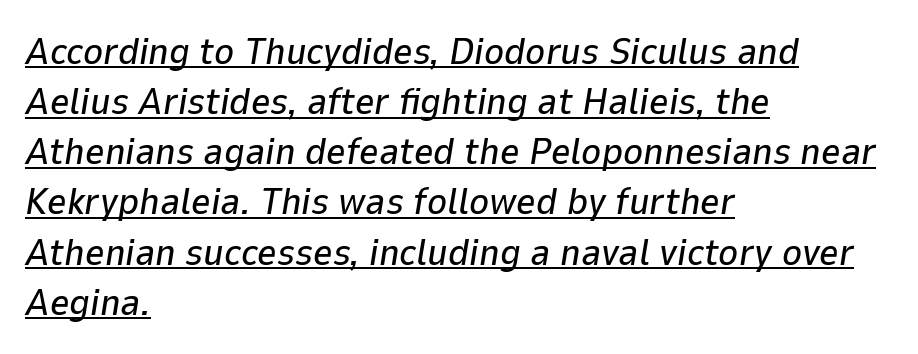
The image shows 38 px text type, italic (leaning right); set left-aligned, normal line spacing (1.32x), normal letter spacing, underlined; low stroke contrast and a medium x-height.
